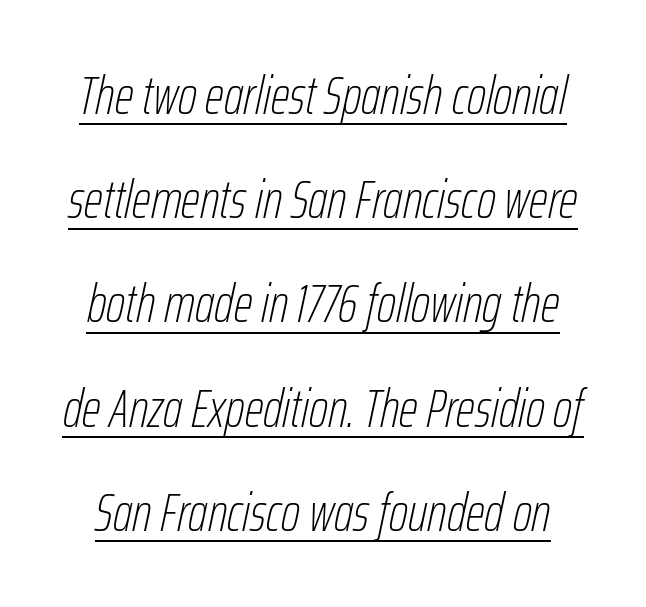
Nothing heavy about these letters — not bold at all. Nobody touched the tracking dial on this one. The font's italic variant was chosen for this text. The sample's only ornament is a line tracing under the words. Proportional: the letters do not fall into vertical columns.
